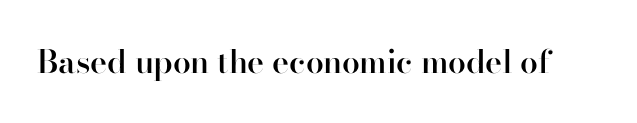
Q: Is the text bold? A: Semi-bold.
Q: Is the text italic (slanted)? A: No, it is upright.
Q: Is the typeface a serif or a sans-serif typeface? A: Serif.
Q: Is the text underlined? A: No.
Q: Is the spacing between letters normal or unusually wide? A: Normal.
Q: Width (condensed, normal, or wide)? A: Normal.
Q: Stroke contrast? A: High.
Q: x-height? A: Small.
Q: Monospaced? A: No.
